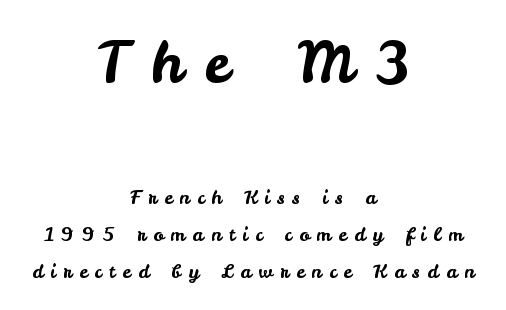
Q: Is the text italic (slanted)? A: Yes.
Q: Is the typeface a serif or a sans-serif typeface? A: Sans-serif.
Q: Is the text underlined? A: No.
Q: How is the paragraph aligned? A: Centered.
Q: Is the spacing between letters normal or unusually wide? A: Unusually wide.
Q: Is the spacing between lines tight, normal or loose? A: Loose.
Q: Which block of text is set in a larger size, the first (top) or the second (bottom)? A: The first (top) one.
Q: Width (condensed, normal, or wide)? A: Normal.
Q: Stroke contrast? A: Low.
Q: x-height? A: Small.
Q: Monospaced? A: No.
